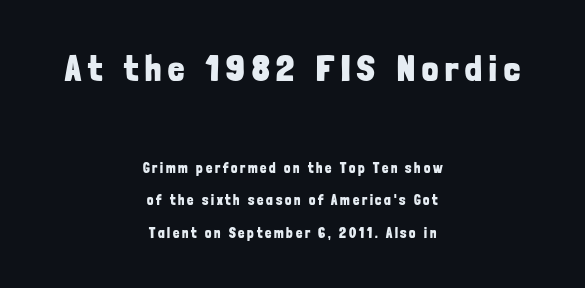
{"serif": "no", "italic": "no", "bold": "yes", "weight": "bold", "width": "condensed", "stroke_contrast": "low", "x_height": "medium", "monospaced": "no", "underline": "no", "align": "center", "line_spacing": "loose", "line_spacing_ratio": 2.33, "letter_spacing": "wide", "letter_spacing_em": 0.2, "larger_block": "first", "size_ratio": 2.57, "glyph_px": 36}
